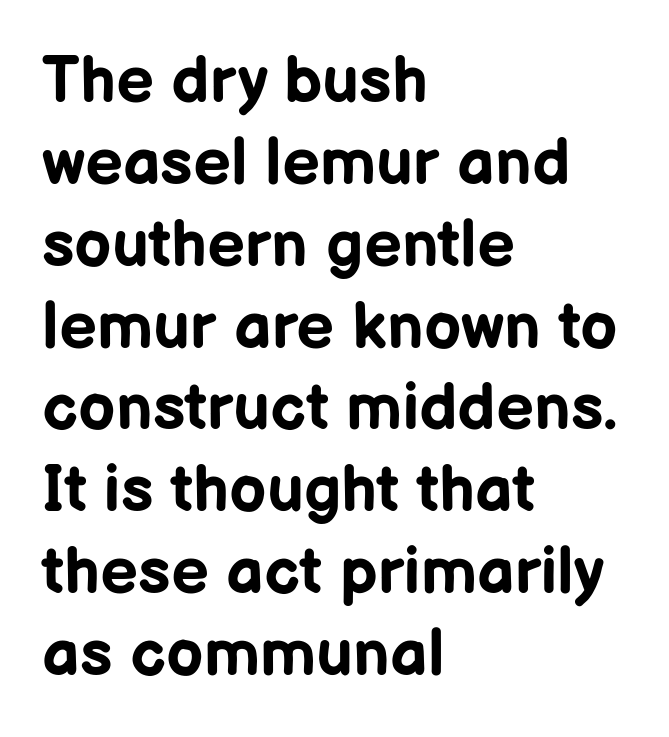
These lines are rendered in a variable-pitch font. The font is running at its bold setting. Each word holds together tightly as a unit, with standard inter-letter gaps. Casual observation: everything's shoved over to the left.
